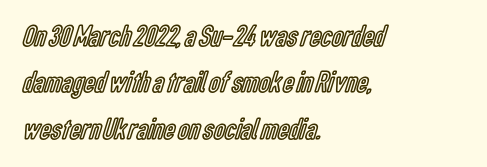
Q: Is the text italic (slanted)? A: Yes.
Q: Is the text underlined? A: No.
Q: How is the paragraph aligned? A: Left-aligned.
Q: Is the spacing between letters normal or unusually wide? A: Normal.
Q: Is the spacing between lines tight, normal or loose? A: Normal.
Q: Width (condensed, normal, or wide)? A: Condensed.
Q: x-height? A: Medium.
Q: Monospaced? A: No.
